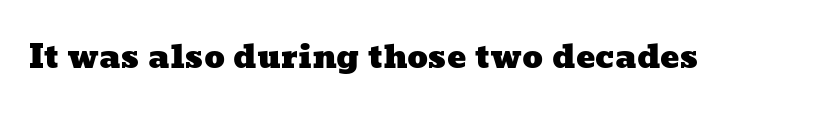
Q: Is the text underlined? A: No.
Q: Is the spacing between letters normal or unusually wide? A: Normal.
Q: Width (condensed, normal, or wide)? A: Wide.
Q: Stroke contrast? A: Low.
Q: x-height? A: Medium.
Q: Monospaced? A: No.
